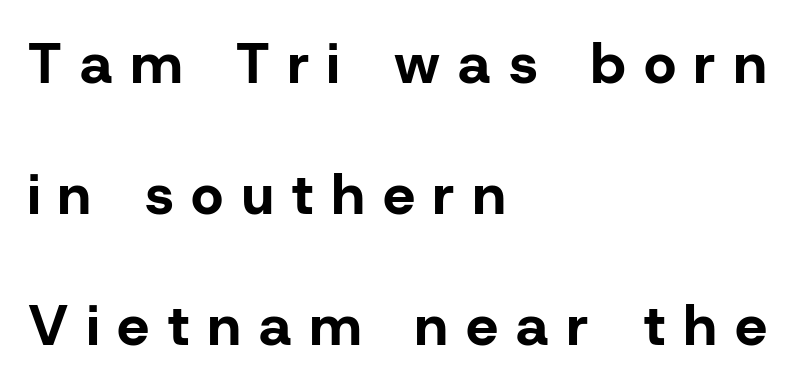
The image shows 57 px bold sans-serif type, upright; set left-aligned, loose line spacing (2.3x), unusually wide letter spacing (+0.32 em), not underlined; low stroke contrast and a medium x-height.
